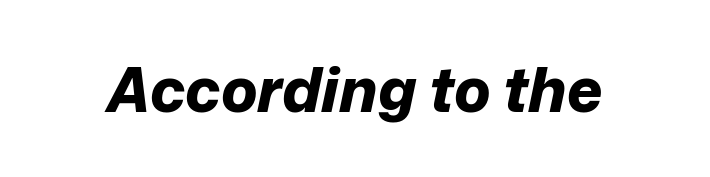
The image shows 61 px bold type, italic (leaning right); set normal letter spacing, not underlined; low stroke contrast and a medium x-height.
